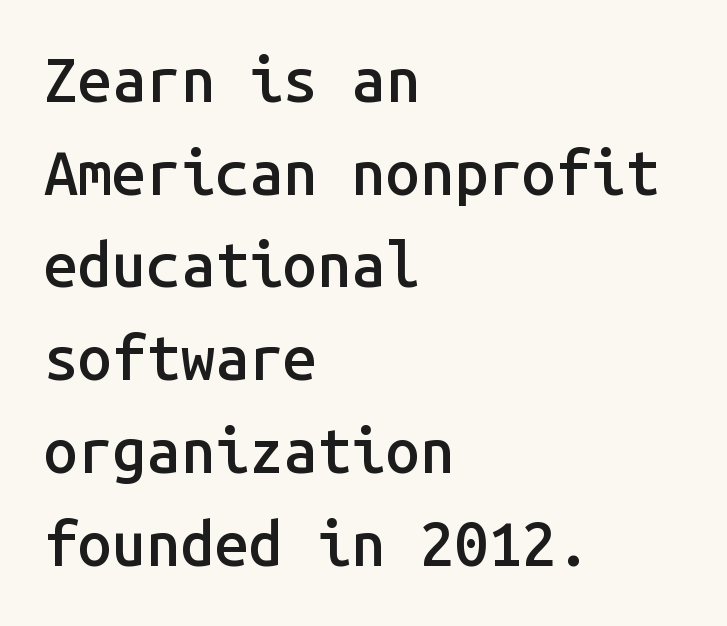
The image shows 61 px semibold sans-serif type, upright, monospaced; set left-aligned, normal line spacing (1.52x), normal letter spacing, not underlined; low stroke contrast and a medium x-height.
